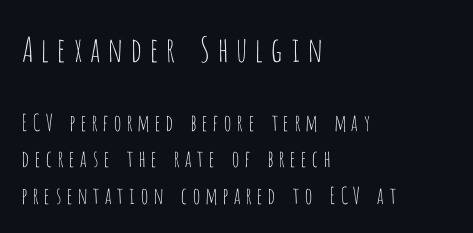
Q: Is the text bold? A: No.
Q: Is the text italic (slanted)? A: No, it is upright.
Q: Is the typeface a serif or a sans-serif typeface? A: Sans-serif.
Q: Is the text underlined? A: No.
Q: How is the paragraph aligned? A: Left-aligned.
Q: Is the spacing between lines tight, normal or loose? A: Normal.
Q: Which block of text is set in a larger size, the first (top) or the second (bottom)? A: The first (top) one.
Q: Width (condensed, normal, or wide)? A: Condensed.
Q: Stroke contrast? A: Low.
Q: x-height? A: Large.
Q: Monospaced? A: No.
